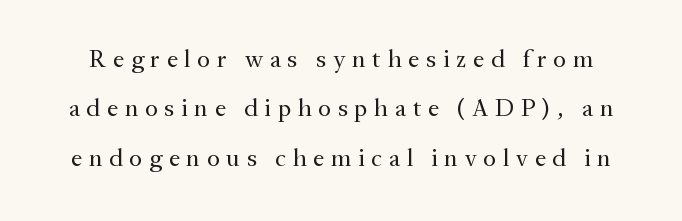
The image shows 25 px text type, upright; set loose line spacing (1.98x), unusually wide letter spacing (+0.27 em), not underlined.
